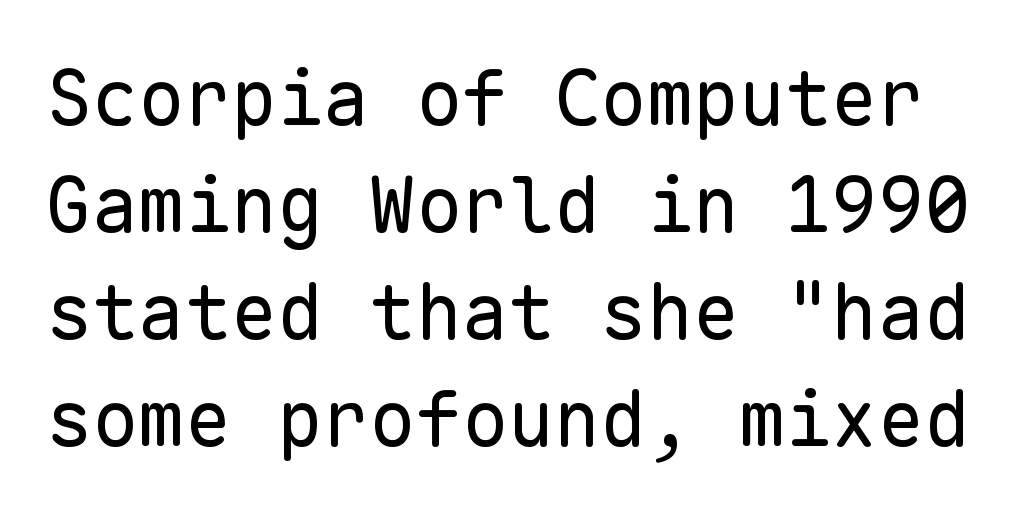
{"serif": "no", "italic": "no", "bold": "no", "weight": "regular", "width": "normal", "stroke_contrast": "low", "x_height": "medium", "monospaced": "yes", "underline": "no", "line_spacing": "normal", "line_spacing_ratio": 1.39, "letter_spacing": "normal", "letter_spacing_em": 0.0, "glyph_px": 77}
